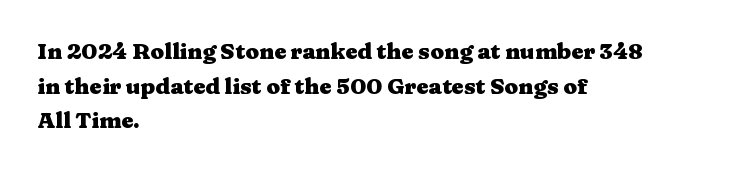
This sample uses an upright cut, with every glyph sitting square on the baseline. Whoever set this chose a conventional vertical rhythm. Students, note that the glyphs here touch the page at normal intervals. Strokes here are thick enough to call this a true bold.
